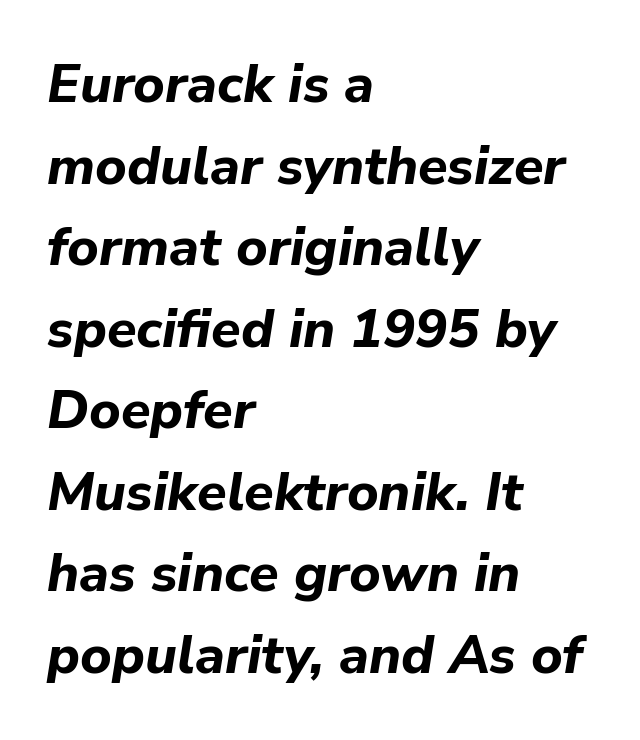
{"italic": "yes", "lean": "right", "slant_degrees": 9, "bold": "yes", "weight": "bold", "width": "normal", "stroke_contrast": "low", "x_height": "medium", "monospaced": "no", "underline": "no", "align": "left", "line_spacing": "normal", "line_spacing_ratio": 1.51, "letter_spacing": "normal", "letter_spacing_em": 0.0, "glyph_px": 54}
